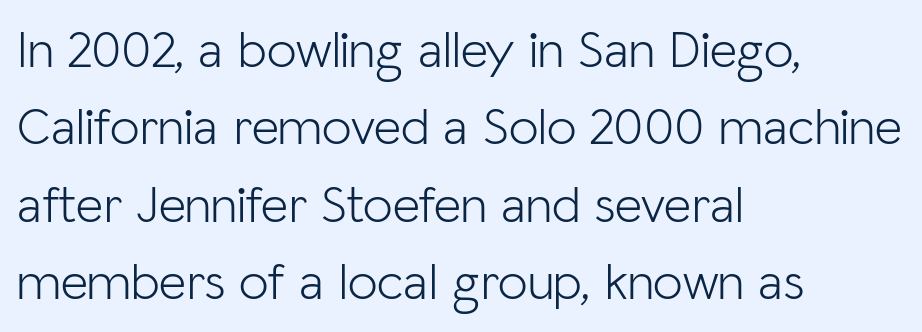
These lines were composed using upright roman letters. Serif or sans? Sans — the stroke terminals are bare. Vertical spacing — default. The zone under the glyphs is completely vacant. The paragraph shown leans on its left margin.
